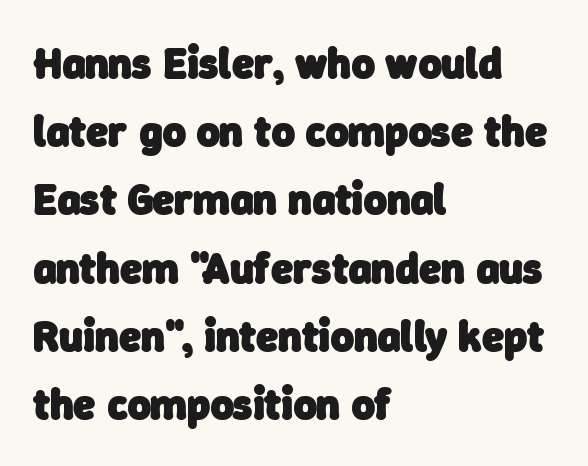
Q: Is the text bold? A: Yes.
Q: Is the typeface a serif or a sans-serif typeface? A: Sans-serif.
Q: Is the text underlined? A: No.
Q: How is the paragraph aligned? A: Left-aligned.
Q: Is the spacing between letters normal or unusually wide? A: Normal.
Q: Is the spacing between lines tight, normal or loose? A: Normal.
Q: Width (condensed, normal, or wide)? A: Normal.
Q: Stroke contrast? A: Low.
Q: x-height? A: Medium.
Q: Monospaced? A: No.
